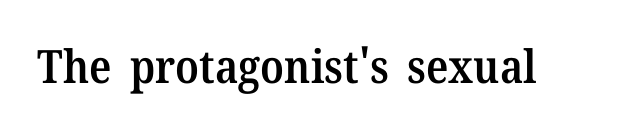
Is this a sans? No — the strokes have serifs. Standard letterfit; no display-style spreading of the glyphs. The passage shown is not underscored anywhere. Think of a printed novel: that variable character pitch is what you see here.
